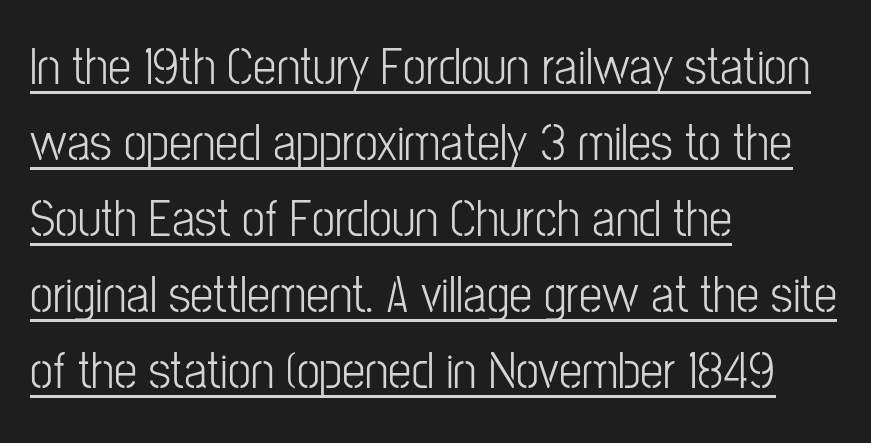
The rag falls on the right side of this text block. Serifs: no, the terminals of the letterforms are clean. The specimen reads as upright at a glance. Rows of type keep a routine distance in the vertical direction. Underline: present. Standard letterfit; no display-style spreading of the glyphs.
